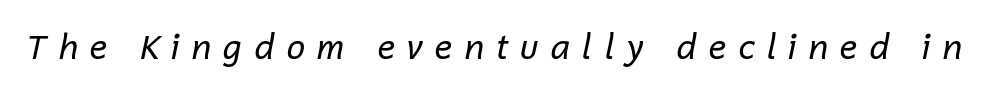
{"italic": "yes", "lean": "right", "slant_degrees": 12, "bold": "no", "weight": "regular", "width": "normal", "stroke_contrast": "low", "x_height": "medium", "monospaced": "no", "underline": "no", "letter_spacing": "wide", "letter_spacing_em": 0.31, "glyph_px": 34}
